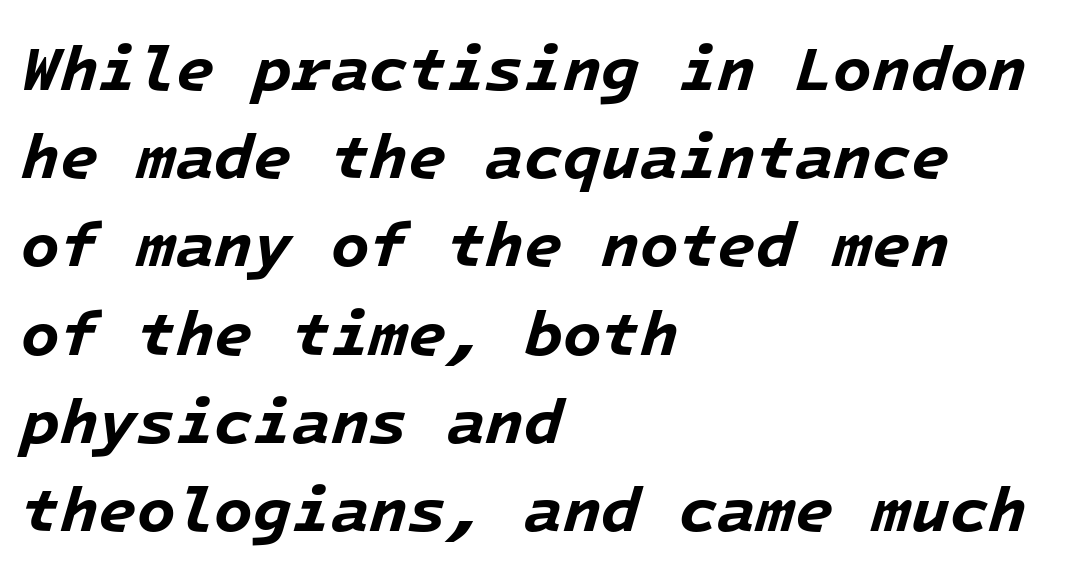
Q: Is the text bold? A: Yes.
Q: Is the text italic (slanted)? A: Yes, it leans right by about 16 degrees.
Q: Is the text underlined? A: No.
Q: How is the paragraph aligned? A: Left-aligned.
Q: Is the spacing between letters normal or unusually wide? A: Normal.
Q: Is the spacing between lines tight, normal or loose? A: Normal.
Q: Width (condensed, normal, or wide)? A: Normal.
Q: Stroke contrast? A: Low.
Q: x-height? A: Medium.
Q: Monospaced? A: Yes.
